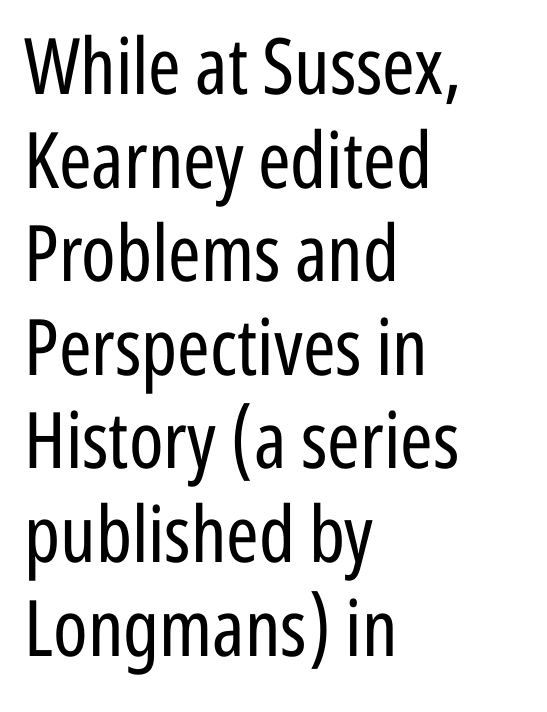
Varying glyph widths throughout — classic text-font behaviour. The tracking reads as untouched default to a designer's eye. The face looks like a standard text weight, possibly lighter. The passage shown is typeset with a sans-serif family. Alignment: flush left. Ordinary non-slanted type is in use.
